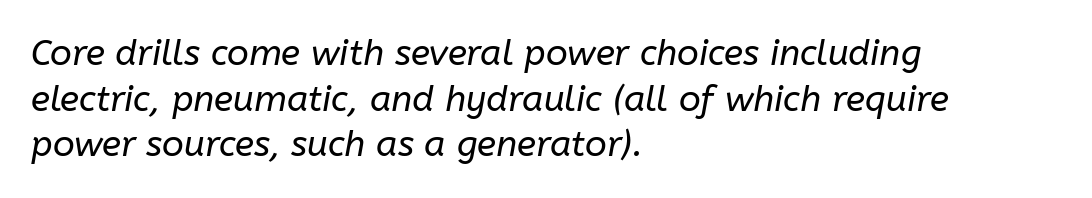
The image shows 36 px regular-weight type, italic (leaning right); set left-aligned, normal line spacing (1.27x), normal letter spacing, not underlined; low stroke contrast and a medium x-height.
